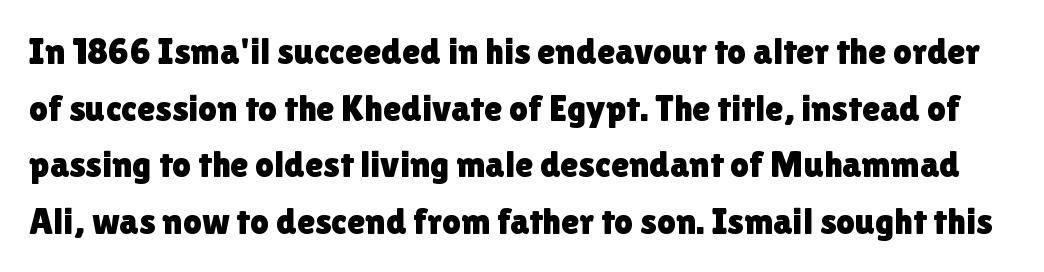
Q: Is the text italic (slanted)? A: No, it is upright.
Q: Is the typeface a serif or a sans-serif typeface? A: Sans-serif.
Q: Is the text underlined? A: No.
Q: Is the spacing between letters normal or unusually wide? A: Normal.
Q: Is the spacing between lines tight, normal or loose? A: Normal.
Q: Width (condensed, normal, or wide)? A: Normal.
Q: Stroke contrast? A: Low.
Q: x-height? A: Medium.
Q: Monospaced? A: No.
